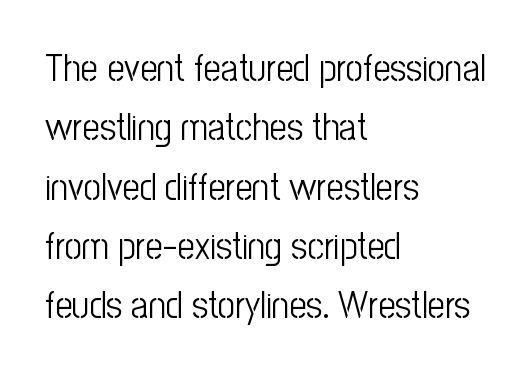
{"serif": "no", "italic": "no", "bold": "no", "weight": "light", "width": "condensed", "stroke_contrast": "low", "x_height": "medium", "monospaced": "no", "underline": "no", "align": "left", "line_spacing": "normal", "line_spacing_ratio": 1.56, "letter_spacing": "normal", "letter_spacing_em": 0.0, "glyph_px": 38}
